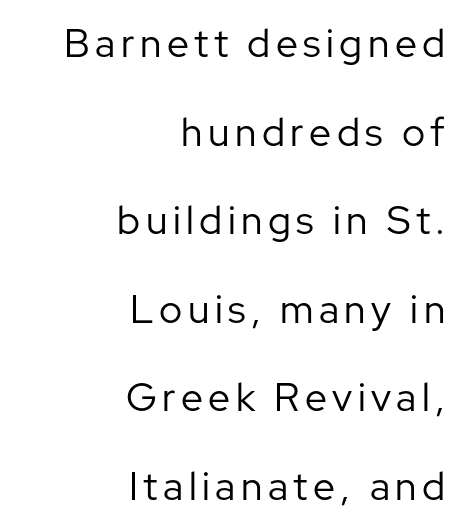
{"serif": "no", "italic": "no", "bold": "no", "weight": "regular", "width": "normal", "stroke_contrast": "low", "x_height": "medium", "monospaced": "no", "underline": "no", "align": "right", "line_spacing": "loose", "line_spacing_ratio": 2.27, "glyph_px": 39}
